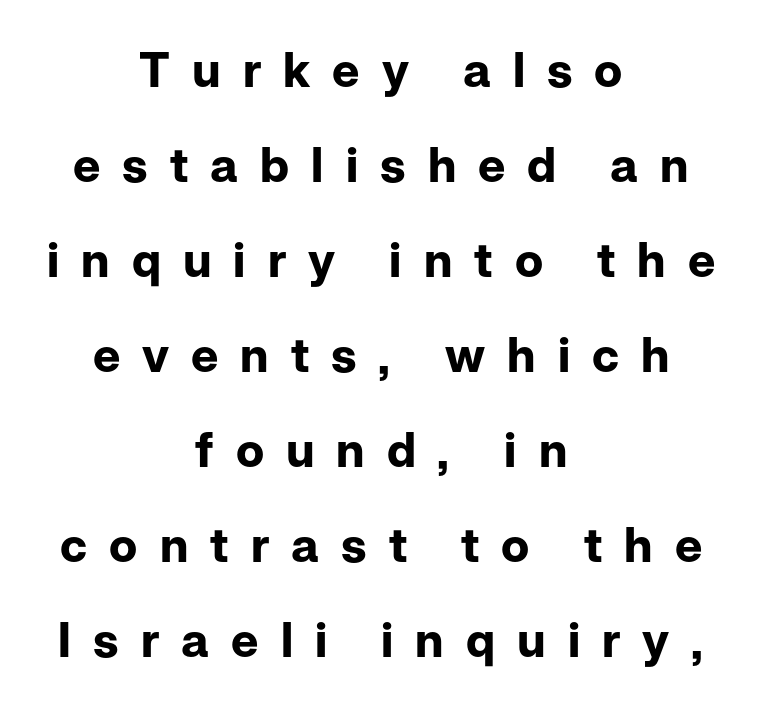
{"serif": "no", "italic": "no", "bold": "yes", "weight": "bold", "width": "normal", "stroke_contrast": "low", "x_height": "medium", "monospaced": "no", "underline": "no", "align": "center", "line_spacing": "loose", "line_spacing_ratio": 1.98, "letter_spacing": "wide", "letter_spacing_em": 0.46, "glyph_px": 48}
